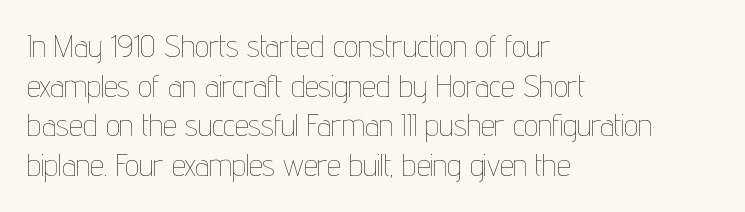
Q: Is the text bold? A: No.
Q: Is the text italic (slanted)? A: No, it is upright.
Q: Is the text underlined? A: No.
Q: How is the paragraph aligned? A: Left-aligned.
Q: Is the spacing between letters normal or unusually wide? A: Normal.
Q: Is the spacing between lines tight, normal or loose? A: Normal.
Q: Width (condensed, normal, or wide)? A: Condensed.
Q: Stroke contrast? A: Low.
Q: x-height? A: Medium.
Q: Monospaced? A: No.
